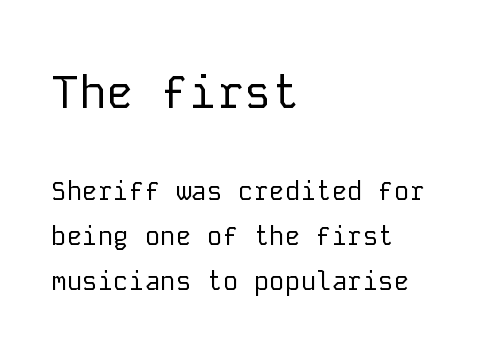
These glyphs show unthickened strokes, regular width or finer. The lettering stays uniformly vertical, giving the passage a roman look. Caption: standard tracking, unaltered. The font family rendered here belongs to the sans-serif group.
